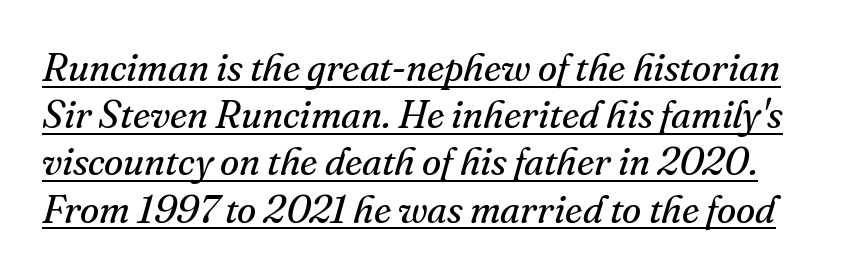
The image shows 39 px regular-weight serif type, italic (leaning right); set line spacing 1.21x, normal letter spacing, underlined; medium stroke contrast and a small x-height.
